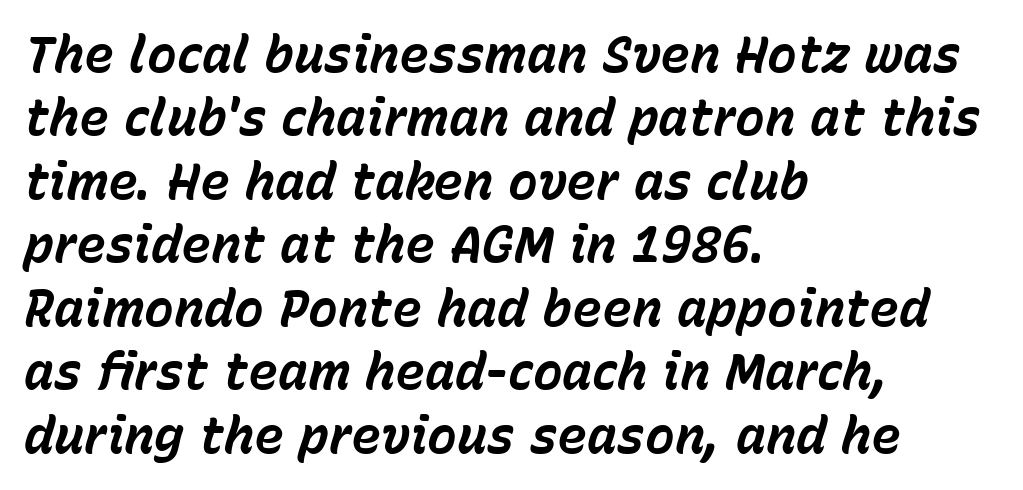
The image shows 50 px bold type, italic (leaning right); set left-aligned, normal line spacing (1.27x), normal letter spacing, not underlined; low stroke contrast and a medium x-height.
